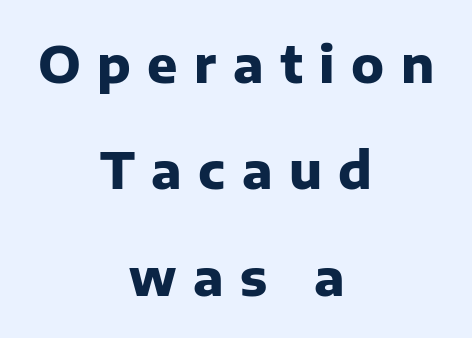
{"serif": "no", "italic": "no", "bold": "yes", "weight": "heavy", "width": "normal", "stroke_contrast": "low", "x_height": "medium", "monospaced": "no", "underline": "no", "align": "center", "line_spacing": "loose", "line_spacing_ratio": 2.13, "letter_spacing": "wide", "letter_spacing_em": 0.33, "glyph_px": 50}
